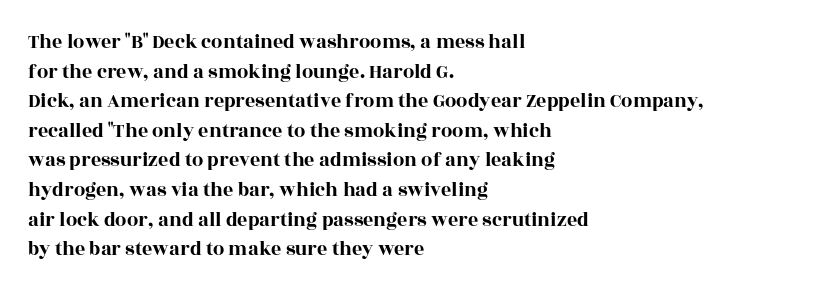
{"italic": "no", "underline": "no", "align": "left", "line_spacing": "normal", "line_spacing_ratio": 1.48, "letter_spacing": "normal", "letter_spacing_em": 0.0, "glyph_px": 20}
